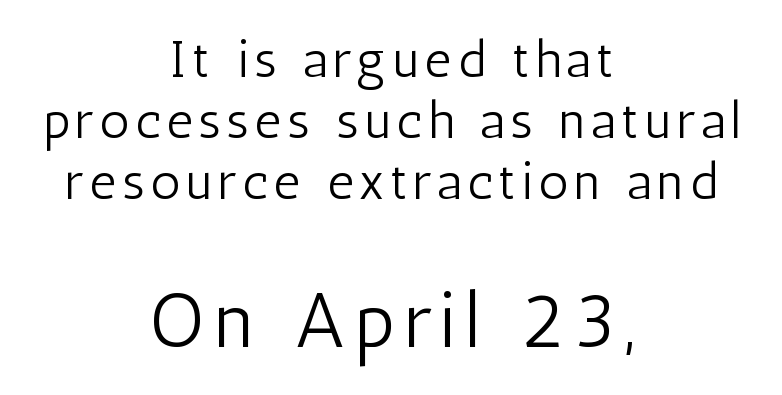
{"serif": "no", "italic": "no", "bold": "no", "weight": "light", "width": "condensed", "stroke_contrast": "low", "x_height": "medium", "monospaced": "no", "underline": "no", "align": "center", "line_spacing_ratio": 1.17, "larger_block": "second", "size_ratio": 1.5, "glyph_px": 78}
